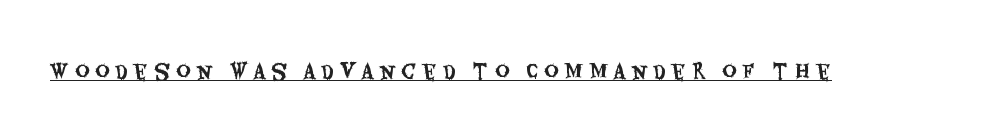
Q: Is the text italic (slanted)? A: No, it is upright.
Q: Is the text underlined? A: Yes.
Q: Is the spacing between letters normal or unusually wide? A: Unusually wide.
